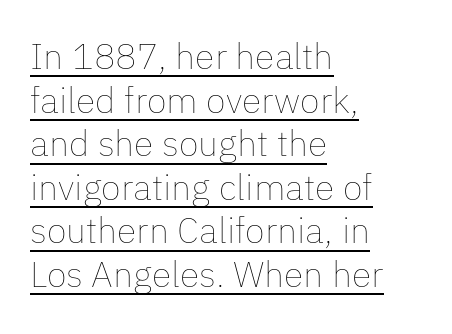
The lines are quadded left. This sample uses plain, unmodified letter spacing. Decoration check: the copy is underlined. Style check: upright. Is this a heavy cut? Hardly; it is regular or lighter. Varying glyph widths throughout — classic text-font behaviour.
